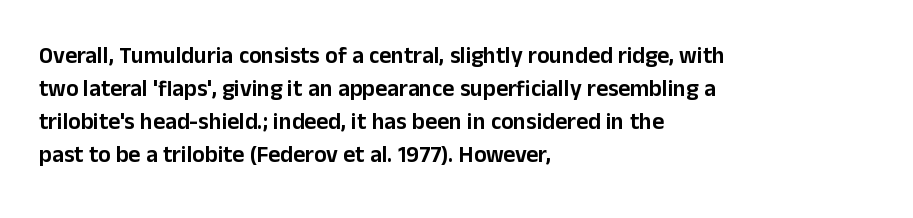
Q: Is the text italic (slanted)? A: No, it is upright.
Q: Is the text underlined? A: No.
Q: How is the paragraph aligned? A: Left-aligned.
Q: Is the spacing between letters normal or unusually wide? A: Normal.
Q: Is the spacing between lines tight, normal or loose? A: Normal.
